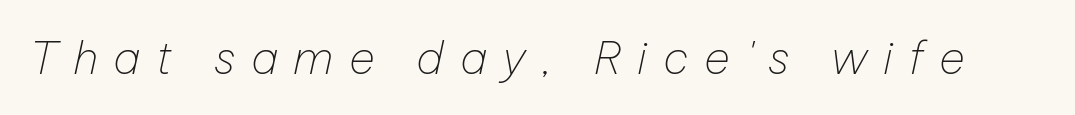
{"italic": "yes", "lean": "right", "slant_degrees": 12, "bold": "no", "weight": "thin", "width": "normal", "stroke_contrast": "low", "x_height": "medium", "monospaced": "no", "underline": "no", "letter_spacing": "wide", "letter_spacing_em": 0.35, "glyph_px": 45}
